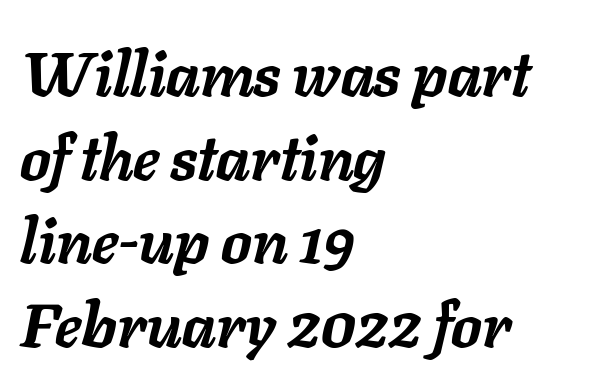
Q: Is the text bold? A: Yes.
Q: Is the text italic (slanted)? A: Yes, it leans right by about 11 degrees.
Q: Is the text underlined? A: No.
Q: How is the paragraph aligned? A: Left-aligned.
Q: Is the spacing between letters normal or unusually wide? A: Normal.
Q: Is the spacing between lines tight, normal or loose? A: Normal.
Q: Width (condensed, normal, or wide)? A: Normal.
Q: Stroke contrast? A: Low.
Q: x-height? A: Medium.
Q: Monospaced? A: No.
